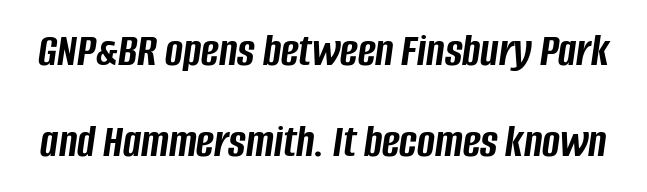
{"italic": "yes", "lean": "right", "slant_degrees": 8, "bold": "yes", "weight": "semibold", "width": "condensed", "stroke_contrast": "low", "x_height": "large", "monospaced": "no", "underline": "no", "line_spacing_ratio": 1.89, "letter_spacing": "normal", "letter_spacing_em": 0.0, "glyph_px": 48}
